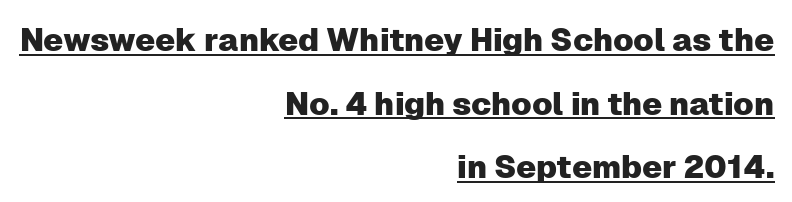
The image shows 32 px sans-serif type, upright; set right-aligned, loose line spacing (1.99x), normal letter spacing, underlined; low stroke contrast and a medium x-height.
